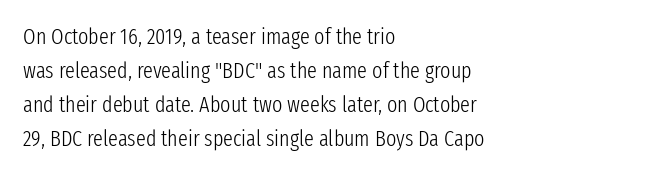
{"italic": "no", "bold": "no", "underline": "no", "align": "left", "line_spacing": "normal", "line_spacing_ratio": 1.54, "letter_spacing": "normal", "letter_spacing_em": 0.0, "glyph_px": 22}
